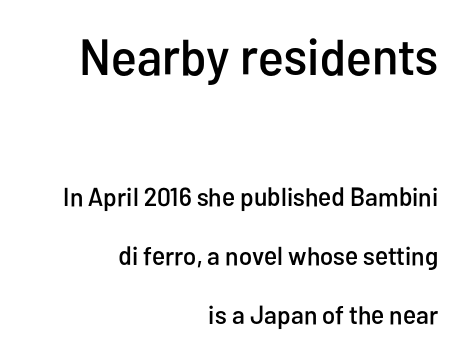
The image shows 51 px condensed sans-serif type, upright; set right-aligned, loose line spacing (2.26x), normal letter spacing, not underlined; the first (top) block is 1.96x larger; low stroke contrast and a medium x-height.
